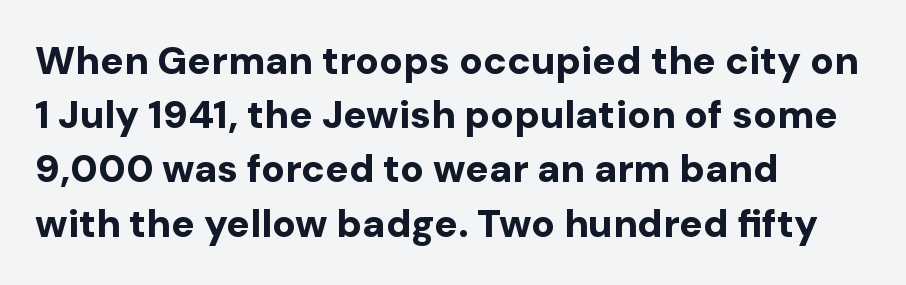
Q: Is the text bold? A: Yes.
Q: Is the text italic (slanted)? A: No, it is upright.
Q: Is the typeface a serif or a sans-serif typeface? A: Sans-serif.
Q: Is the text underlined? A: No.
Q: How is the paragraph aligned? A: Left-aligned.
Q: Is the spacing between letters normal or unusually wide? A: Normal.
Q: Is the spacing between lines tight, normal or loose? A: Normal.
Q: Width (condensed, normal, or wide)? A: Normal.
Q: Stroke contrast? A: Low.
Q: x-height? A: Medium.
Q: Monospaced? A: No.
